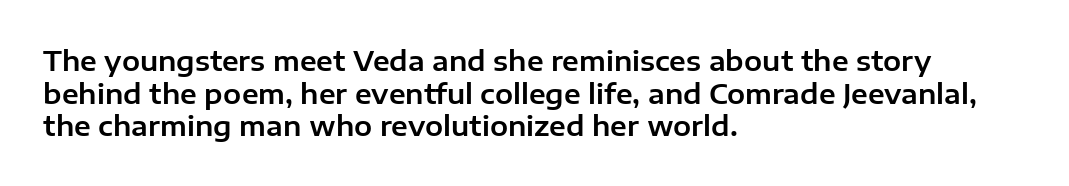
The image shows 27 px text type, upright; set left-aligned, line spacing 1.21x, normal letter spacing, not underlined.
